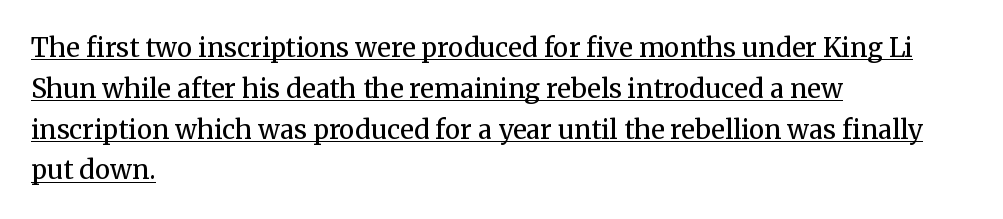
The lettering stays uniformly vertical, giving the passage a roman look. In designer terms, the underline attribute is active on this setting. Unbolded letterforms with no extra heft. If you drew a ruler down the left edge, every line would touch it. The passage shown stacks its lines at a standard gap. Tracking value appears to be zero — textbook default spacing.
